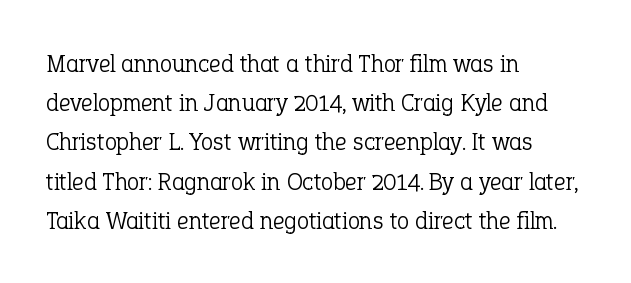
The image shows 25 px text type, upright; set left-aligned, normal line spacing (1.57x), normal letter spacing, not underlined.
